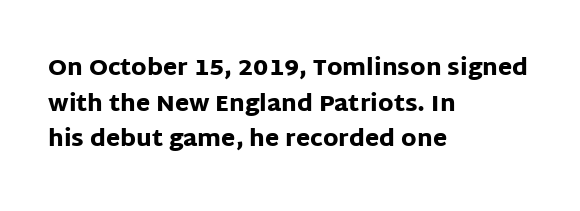
Q: Is the text bold? A: Yes.
Q: Is the text italic (slanted)? A: No, it is upright.
Q: Is the text underlined? A: No.
Q: How is the paragraph aligned? A: Left-aligned.
Q: Is the spacing between letters normal or unusually wide? A: Normal.
Q: Is the spacing between lines tight, normal or loose? A: Normal.
